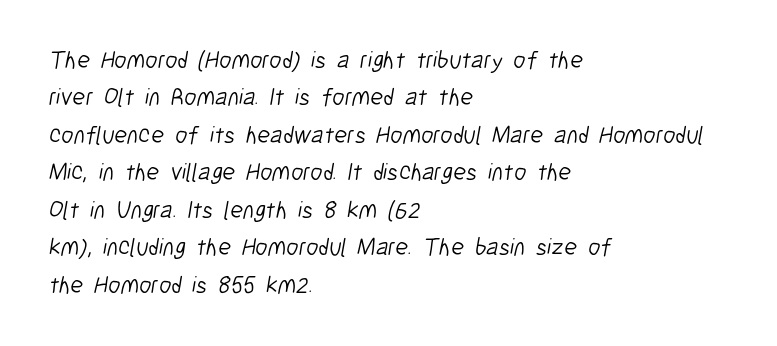
The image shows 24 px text type; set left-aligned, normal line spacing (1.56x), normal letter spacing, not underlined.
